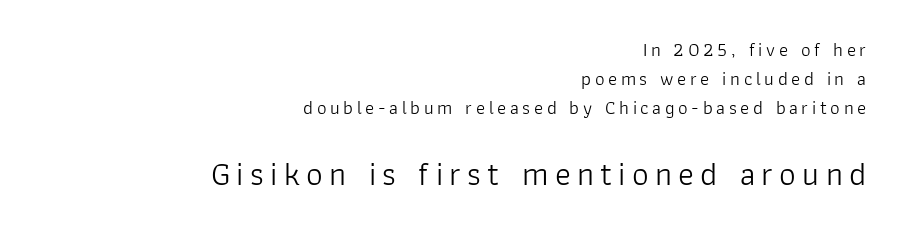
{"serif": "no", "italic": "no", "bold": "no", "weight": "light", "width": "normal", "stroke_contrast": "low", "x_height": "medium", "monospaced": "no", "underline": "no", "align": "right", "line_spacing": "normal", "line_spacing_ratio": 1.52, "larger_block": "second", "size_ratio": 1.74, "glyph_px": 33}
